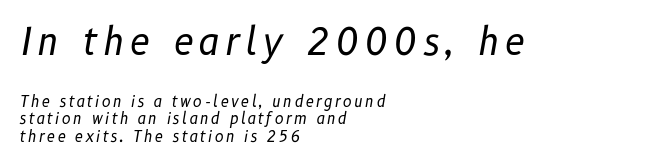
Q: Is the text bold? A: No.
Q: Is the text italic (slanted)? A: Yes, it leans right by about 10 degrees.
Q: Is the text underlined? A: No.
Q: How is the paragraph aligned? A: Left-aligned.
Q: Which block of text is set in a larger size, the first (top) or the second (bottom)? A: The first (top) one.
Q: Width (condensed, normal, or wide)? A: Normal.
Q: Stroke contrast? A: Low.
Q: x-height? A: Medium.
Q: Monospaced? A: No.
